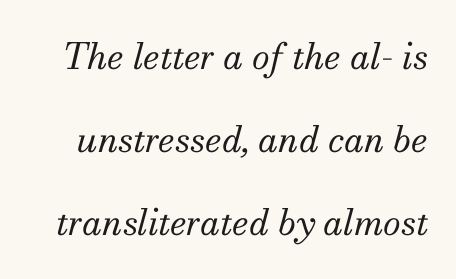
The image shows 36 px regular-weight serif type, italic (leaning right); set loose line spacing (2.31x), normal letter spacing, not underlined; medium stroke contrast and a small x-height.
